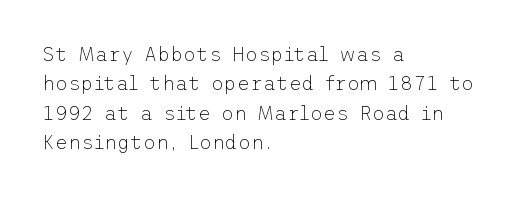
Look at the tracking — it's just the regular setting, nothing added. This sample keeps an unexceptional amount of space between lines. A typesetter would mark this as roman, not italic. Each row of text sits above clean, open space. Ink coverage per letter is moderate at most. This rendering uses left alignment, leaving the right contour irregular.
